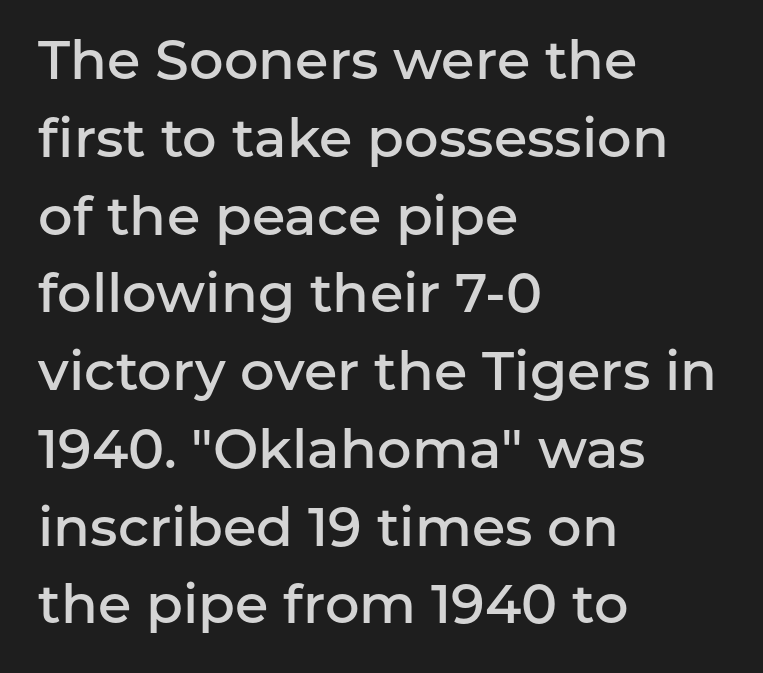
The image shows 54 px semibold sans-serif type, upright; set left-aligned, normal line spacing (1.44x), normal letter spacing, not underlined; low stroke contrast and a medium x-height.
